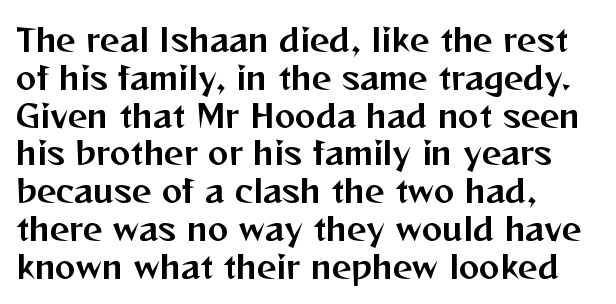
The specimen omits any rule beneath the text block's lines. The text block is weighted toward the left margin, trailing off unevenly rightward. Note: no serifs on the glyphs. Characters remain perfectly vertical along every line. Character widths vary here, with narrow letters taking less room than wide ones.
